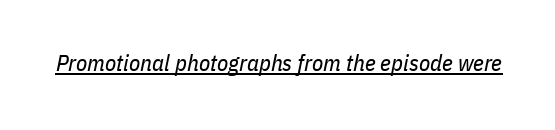
{"italic": "yes", "lean": "right", "slant_degrees": 11, "bold": "no", "underline": "yes", "letter_spacing": "normal", "letter_spacing_em": 0.0, "glyph_px": 23}
